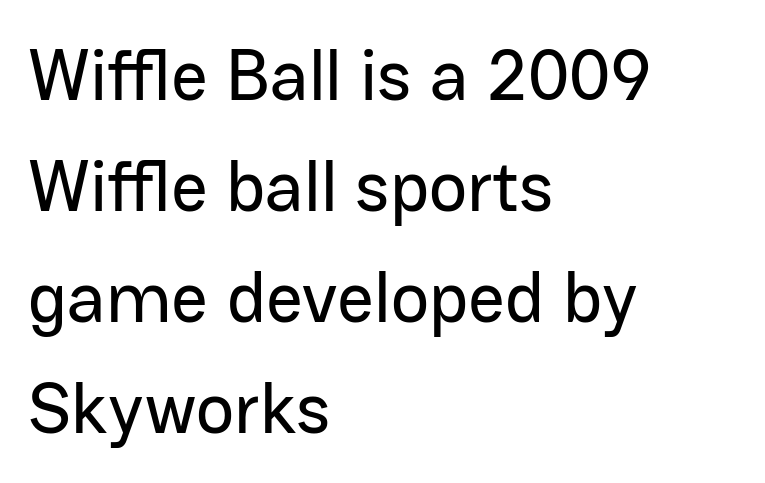
{"serif": "no", "italic": "no", "width": "normal", "stroke_contrast": "low", "x_height": "medium", "monospaced": "no", "underline": "no", "align": "left", "line_spacing": "normal", "line_spacing_ratio": 1.54, "letter_spacing": "normal", "letter_spacing_em": 0.0, "glyph_px": 72}
